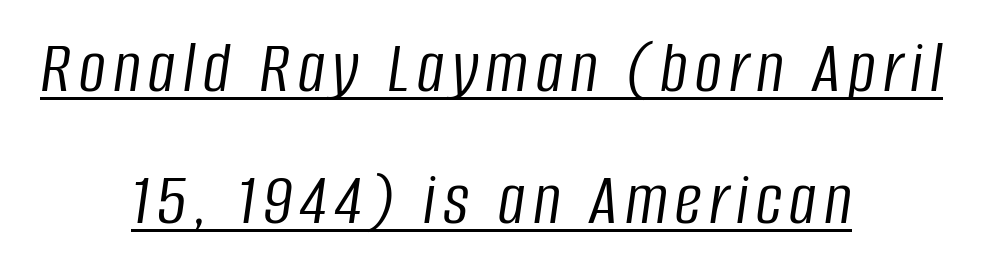
The image shows 75 px light, condensed type, italic (leaning right); set centered, line spacing 1.76x, underlined; low stroke contrast and a large x-height.
